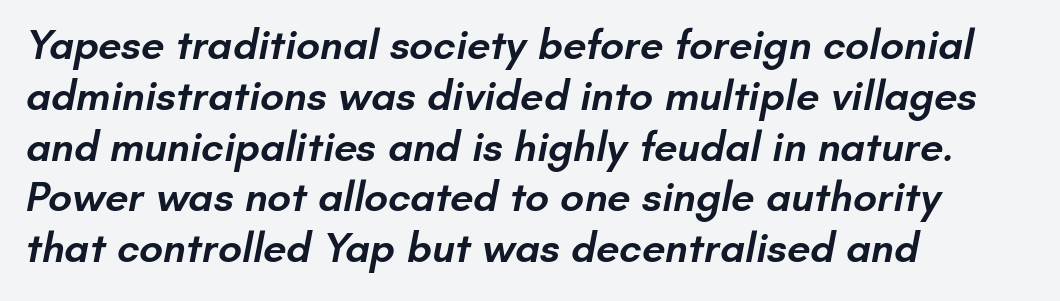
A typesetter would call this zero additional tracking. How heavy is the stroke? Medium-heavy — a semibold, shy of bold. Does the copy run flush right? No — it runs flush left. Spacing verdict: proportional, widths tailored to each character. Look at the bottom of the vertical strokes: they stop flat, with no serifs.
